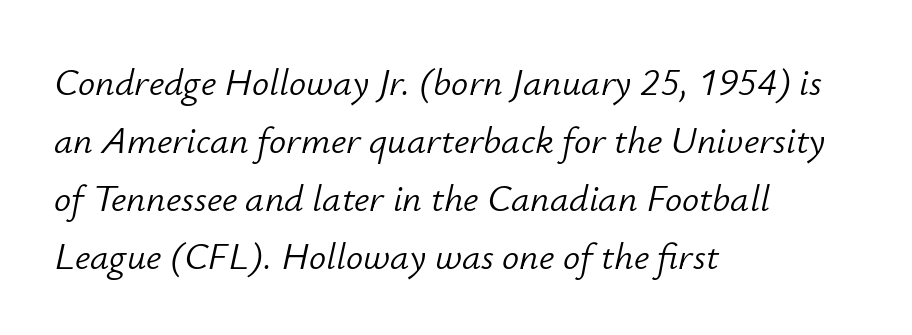
The image shows 38 px light type, italic (leaning right); set left-aligned, normal line spacing (1.53x), normal letter spacing, not underlined; low stroke contrast and a small x-height.
